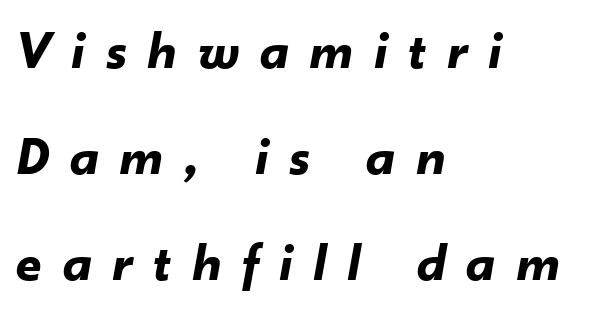
Q: Is the text bold? A: Yes.
Q: Is the text italic (slanted)? A: Yes, it leans right by about 10 degrees.
Q: Is the text underlined? A: No.
Q: How is the paragraph aligned? A: Left-aligned.
Q: Is the spacing between letters normal or unusually wide? A: Unusually wide.
Q: Is the spacing between lines tight, normal or loose? A: Loose.
Q: Width (condensed, normal, or wide)? A: Normal.
Q: Stroke contrast? A: Low.
Q: x-height? A: Small.
Q: Monospaced? A: No.
